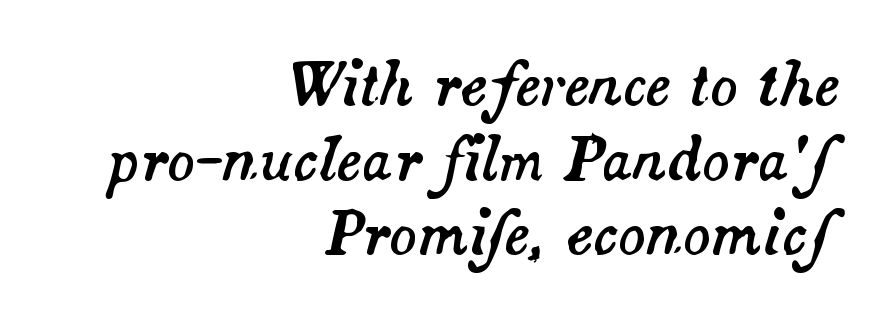
Q: Is the text italic (slanted)? A: Yes, it leans right by about 14 degrees.
Q: Is the text underlined? A: No.
Q: How is the paragraph aligned? A: Right-aligned.
Q: Is the spacing between letters normal or unusually wide? A: Normal.
Q: Is the spacing between lines tight, normal or loose? A: Normal.
Q: Width (condensed, normal, or wide)? A: Normal.
Q: Stroke contrast? A: Medium.
Q: x-height? A: Small.
Q: Monospaced? A: No.
